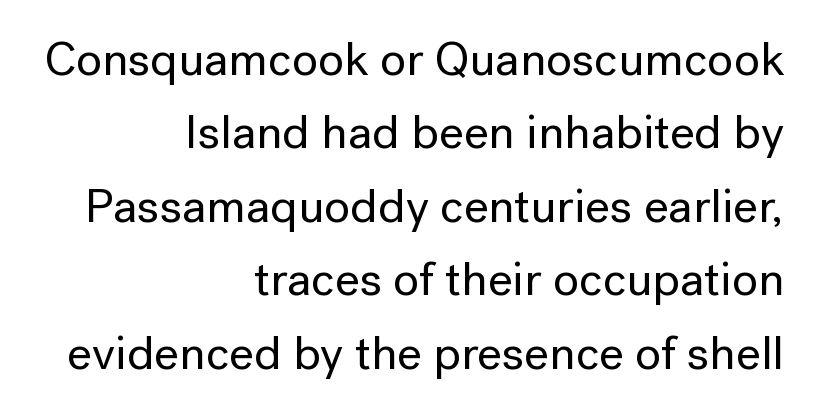
{"serif": "no", "italic": "no", "width": "normal", "stroke_contrast": "low", "x_height": "medium", "monospaced": "no", "underline": "no", "align": "right", "line_spacing": "normal", "line_spacing_ratio": 1.53, "letter_spacing": "normal", "letter_spacing_em": 0.0, "glyph_px": 48}
